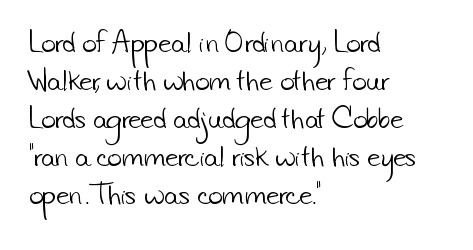
The image shows 25 px text type; set left-aligned, normal line spacing (1.52x), normal letter spacing, not underlined.
